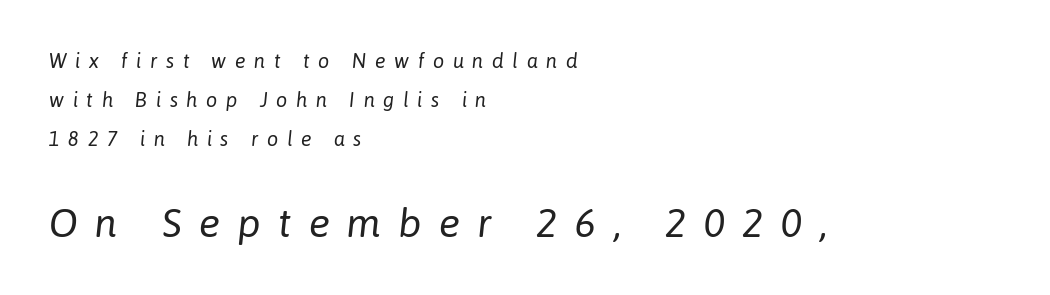
Q: Is the text bold? A: No.
Q: Is the text italic (slanted)? A: Yes, it leans right by about 6 degrees.
Q: Is the text underlined? A: No.
Q: How is the paragraph aligned? A: Left-aligned.
Q: Is the spacing between letters normal or unusually wide? A: Unusually wide.
Q: Is the spacing between lines tight, normal or loose? A: Loose.
Q: Which block of text is set in a larger size, the first (top) or the second (bottom)? A: The second (bottom) one.
Q: Width (condensed, normal, or wide)? A: Normal.
Q: Stroke contrast? A: Low.
Q: x-height? A: Medium.
Q: Monospaced? A: No.
